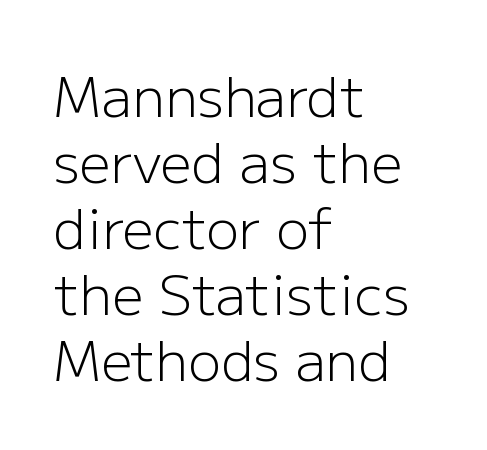
The image shows 55 px light sans-serif type, upright; set left-aligned, line spacing 1.2x, normal letter spacing, not underlined; low stroke contrast and a medium x-height.
